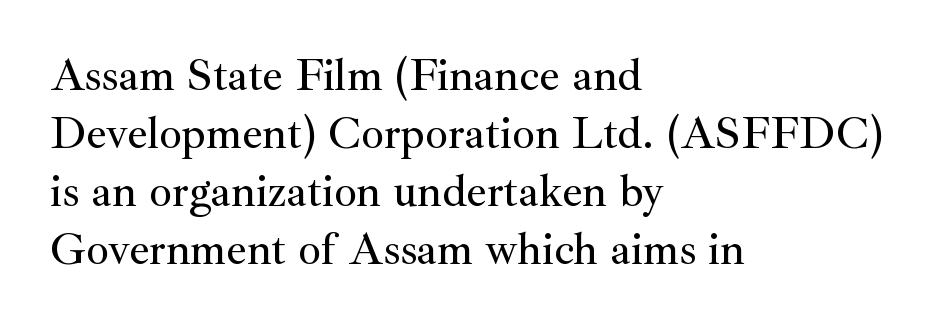
Baseline-to-baseline distance is the conventional proportion of letter height. Do the characters align in a grid? No, the font is proportional. The paragraph has a hard left edge and a soft right edge. Tall strokes in this sample are plumb rather than angled. Clear beneath every line of the passage. Are there feet on the stems? There are — it's a serif.
